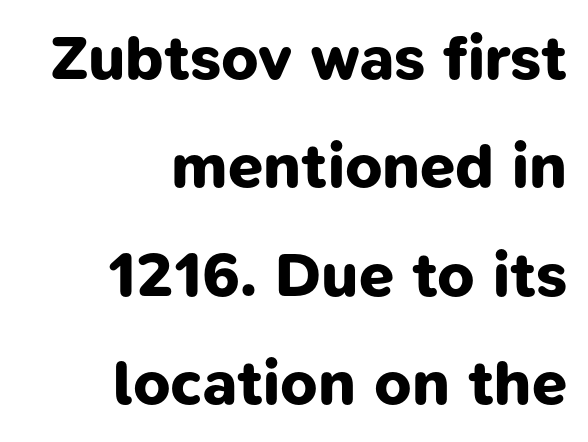
Compared with a flush-left layout, this one pins lines to the opposite, right side. The glyphs in this specimen are sans serif. In terms of weight, the rendering is a true, heavy bold. Each letter keeps its own natural width here, so spacing adapts to shape. Check the space under the baseline: it is left empty. Characters follow at the spacing the type designer built in.
